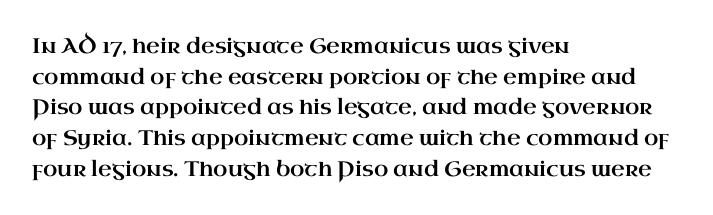
Q: Is the text italic (slanted)? A: No, it is upright.
Q: Is the text underlined? A: No.
Q: How is the paragraph aligned? A: Left-aligned.
Q: Is the spacing between letters normal or unusually wide? A: Normal.
Q: Is the spacing between lines tight, normal or loose? A: Normal.
